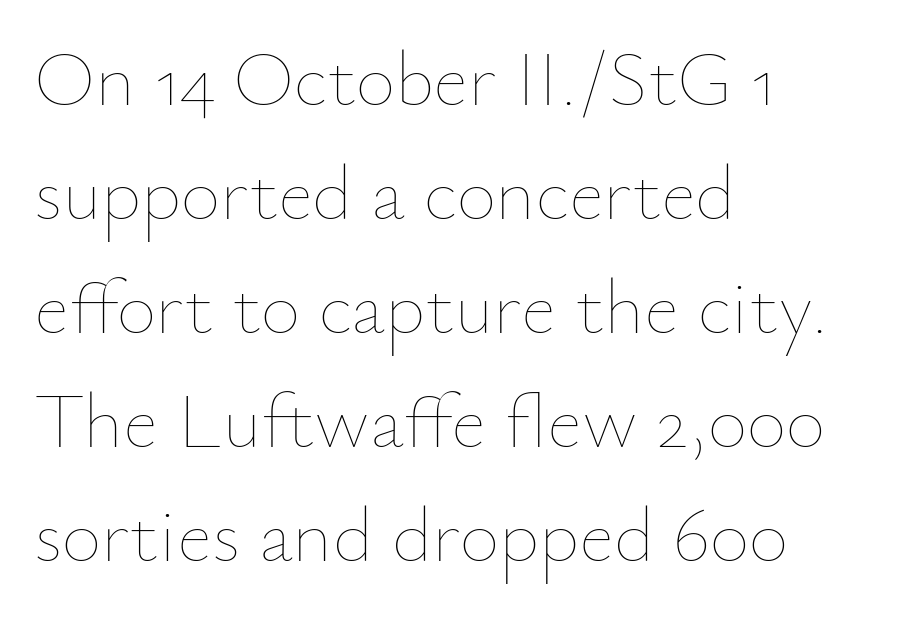
The image shows 77 px thin type, upright; set left-aligned, normal line spacing (1.48x), normal letter spacing, not underlined; low stroke contrast and a small x-height.
